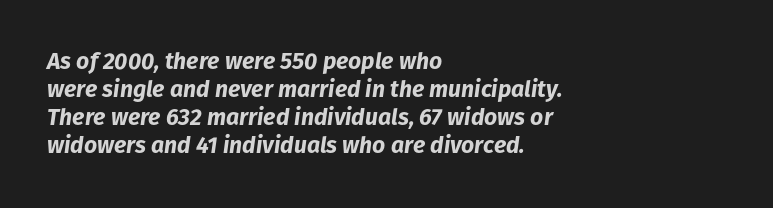
The image shows 23 px bold type, italic (leaning right); set left-aligned, line spacing 1.22x, normal letter spacing, not underlined.
